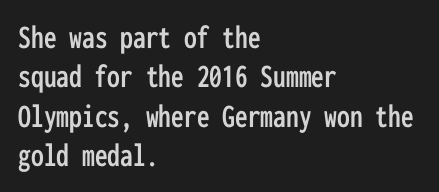
Q: Is the text italic (slanted)? A: No, it is upright.
Q: Is the typeface a serif or a sans-serif typeface? A: Sans-serif.
Q: Is the text underlined? A: No.
Q: How is the paragraph aligned? A: Left-aligned.
Q: Is the spacing between letters normal or unusually wide? A: Normal.
Q: Width (condensed, normal, or wide)? A: Condensed.
Q: Stroke contrast? A: Low.
Q: x-height? A: Medium.
Q: Monospaced? A: Yes.
